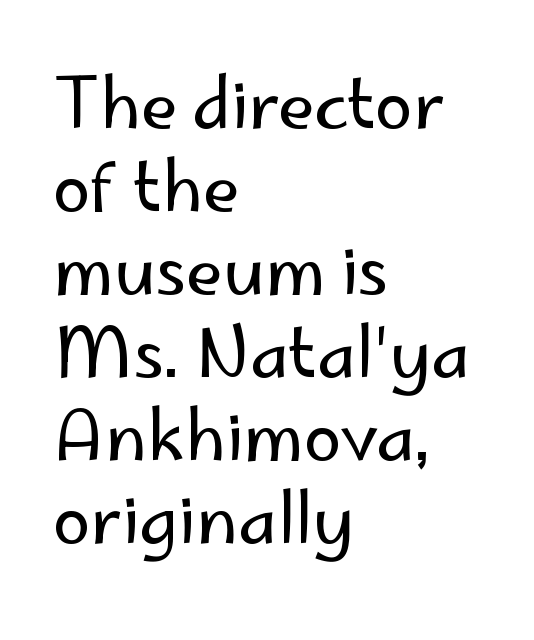
{"serif": "no", "italic": "no", "bold": "no", "weight": "regular", "width": "normal", "stroke_contrast": "low", "x_height": "small", "monospaced": "no", "underline": "no", "align": "left", "line_spacing_ratio": 1.22, "letter_spacing": "normal", "letter_spacing_em": 0.0, "glyph_px": 68}
